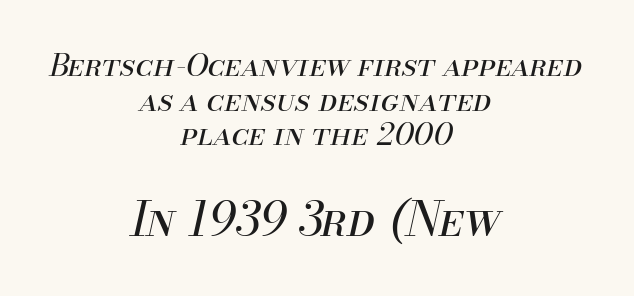
Whoever set this chose condensed vertical rhythm over breathing room. Character widths vary here, with narrow letters taking less room than wide ones. The paragraph has two soft edges and a firm central axis. Underline: absent.
